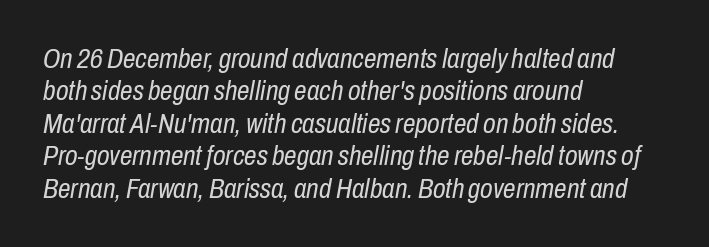
The image shows 28 px regular-weight, condensed type, italic (leaning right); set left-aligned, line spacing 1.16x, normal letter spacing, not underlined; low stroke contrast and a medium x-height.
